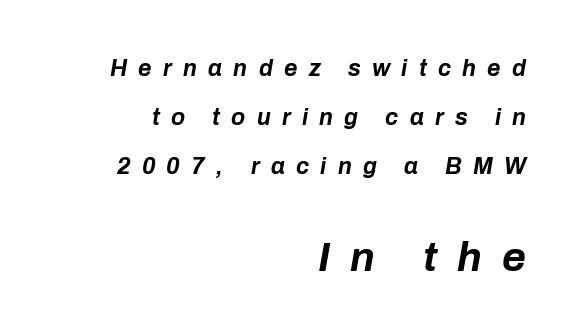
{"italic": "yes", "lean": "right", "slant_degrees": 10, "bold": "yes", "weight": "bold", "width": "normal", "stroke_contrast": "low", "x_height": "medium", "monospaced": "no", "underline": "no", "align": "right", "line_spacing": "loose", "line_spacing_ratio": 2.14, "letter_spacing": "wide", "letter_spacing_em": 0.49, "larger_block": "second", "size_ratio": 1.78, "glyph_px": 41}
